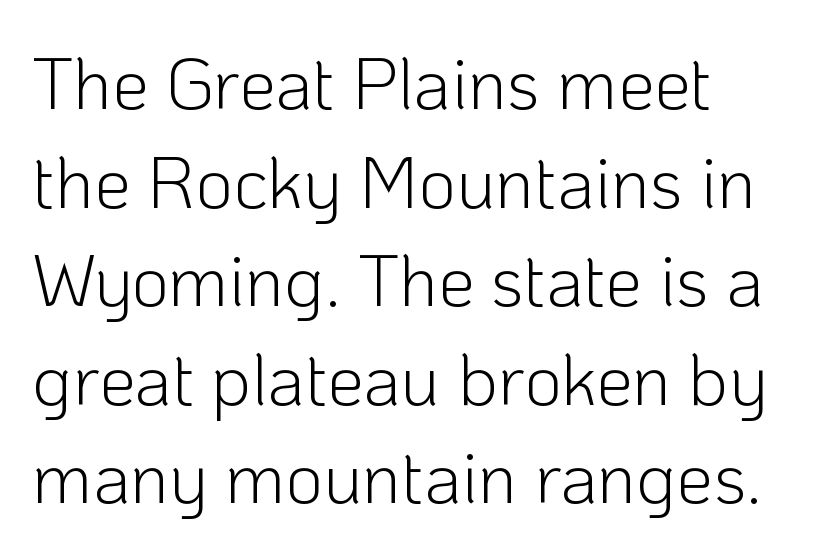
The image shows 73 px light sans-serif type, upright; set left-aligned, normal line spacing (1.35x), normal letter spacing, not underlined; low stroke contrast and a medium x-height.
